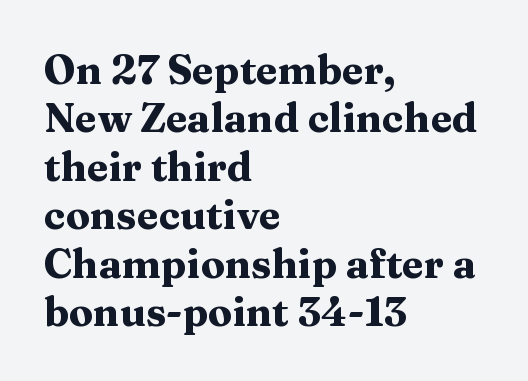
Quick note: underline off. Varying glyph widths throughout — classic text-font behaviour. Thick stems and heavy bowls — unmistakably bold. Tracking value appears to be zero — textbook default spacing. You can tell from the footed stems that serif type was used. The typesetter chose a ragged-right arrangement here.
